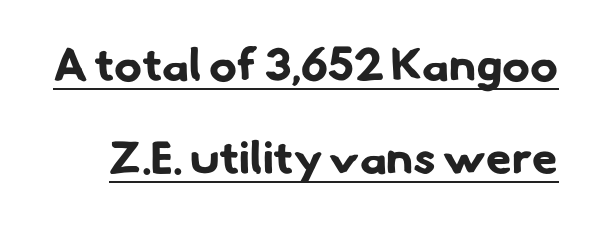
{"serif": "no", "bold": "yes", "weight": "bold", "width": "normal", "stroke_contrast": "low", "x_height": "small", "monospaced": "no", "underline": "yes", "line_spacing": "loose", "line_spacing_ratio": 2.02, "letter_spacing": "normal", "letter_spacing_em": 0.0, "glyph_px": 46}
